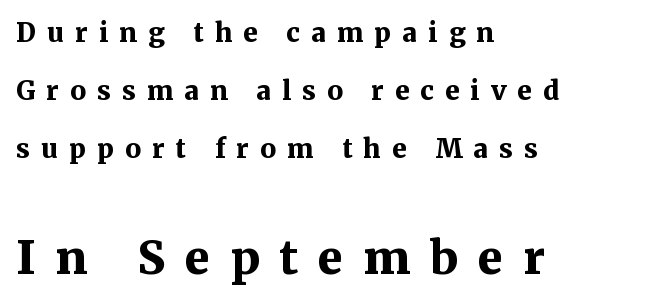
Q: Is the text bold? A: Yes.
Q: Is the text italic (slanted)? A: No, it is upright.
Q: Is the typeface a serif or a sans-serif typeface? A: Serif.
Q: Is the text underlined? A: No.
Q: How is the paragraph aligned? A: Left-aligned.
Q: Is the spacing between letters normal or unusually wide? A: Unusually wide.
Q: Is the spacing between lines tight, normal or loose? A: Loose.
Q: Which block of text is set in a larger size, the first (top) or the second (bottom)? A: The second (bottom) one.
Q: Width (condensed, normal, or wide)? A: Normal.
Q: Stroke contrast? A: Medium.
Q: x-height? A: Medium.
Q: Monospaced? A: No.
